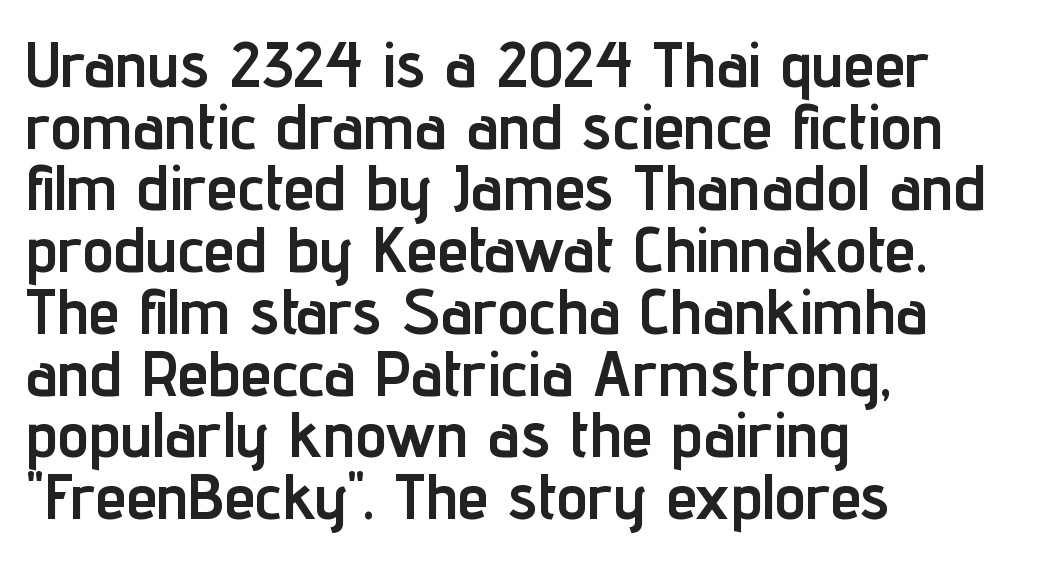
The image shows 63 px semibold, condensed sans-serif type, upright; set left-aligned, tight line spacing (0.98x), normal letter spacing, not underlined; low stroke contrast and a medium x-height.
